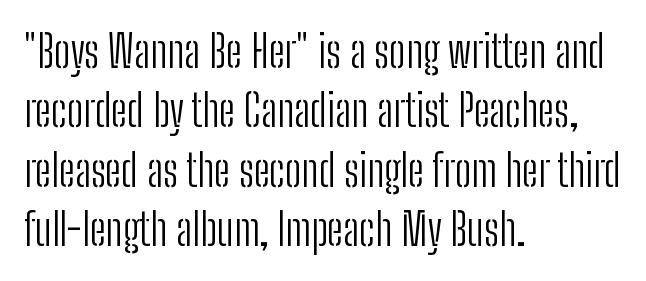
{"serif": "no", "italic": "no", "bold": "no", "weight": "light", "width": "condensed", "stroke_contrast": "low", "x_height": "medium", "monospaced": "no", "underline": "no", "align": "left", "line_spacing": "normal", "line_spacing_ratio": 1.35, "letter_spacing": "normal", "letter_spacing_em": 0.0, "glyph_px": 44}
